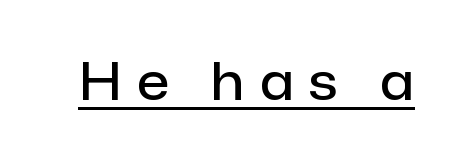
Q: Is the text bold? A: Semi-bold.
Q: Is the text italic (slanted)? A: No, it is upright.
Q: Is the typeface a serif or a sans-serif typeface? A: Sans-serif.
Q: Is the text underlined? A: Yes.
Q: Is the spacing between letters normal or unusually wide? A: Unusually wide.
Q: Width (condensed, normal, or wide)? A: Normal.
Q: Stroke contrast? A: Low.
Q: x-height? A: Medium.
Q: Monospaced? A: No.
